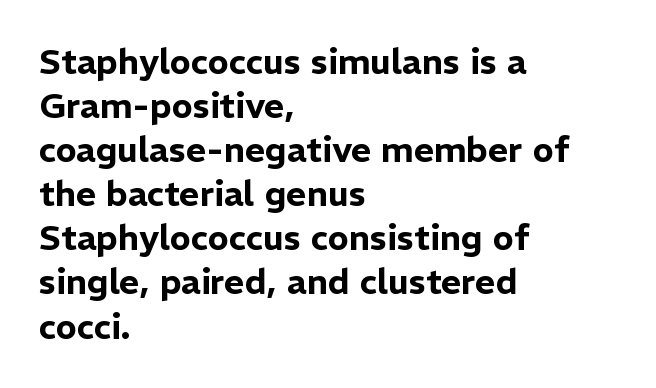
{"serif": "no", "italic": "no", "width": "normal", "stroke_contrast": "low", "x_height": "medium", "monospaced": "no", "underline": "no", "align": "left", "line_spacing": "normal", "line_spacing_ratio": 1.26, "letter_spacing": "normal", "letter_spacing_em": 0.0, "glyph_px": 35}
